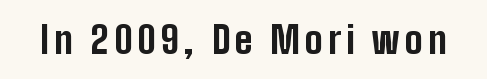
{"serif": "no", "italic": "no", "bold": "yes", "weight": "bold", "width": "condensed", "stroke_contrast": "low", "x_height": "medium", "monospaced": "no", "underline": "no", "glyph_px": 37}
